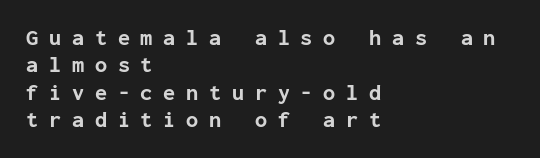
{"italic": "no", "bold": "yes", "underline": "no", "align": "left", "line_spacing_ratio": 1.24, "letter_spacing": "wide", "letter_spacing_em": 0.49, "glyph_px": 22}
